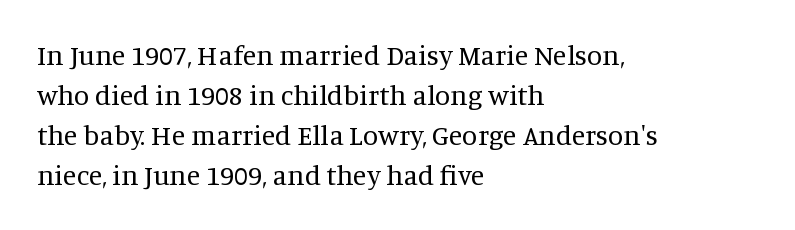
The image shows 28 px regular-weight serif type, upright; set left-aligned, normal line spacing (1.43x), normal letter spacing, not underlined; medium stroke contrast and a large x-height.
